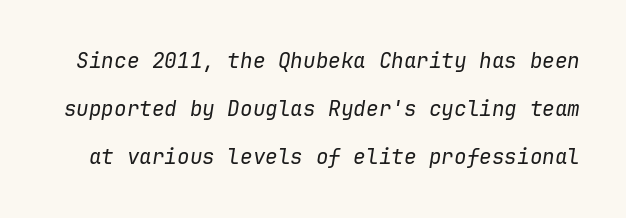
Q: Is the text bold? A: No.
Q: Is the text italic (slanted)? A: Yes, it leans right by about 9 degrees.
Q: Is the text underlined? A: No.
Q: Is the spacing between letters normal or unusually wide? A: Normal.
Q: Is the spacing between lines tight, normal or loose? A: Loose.
